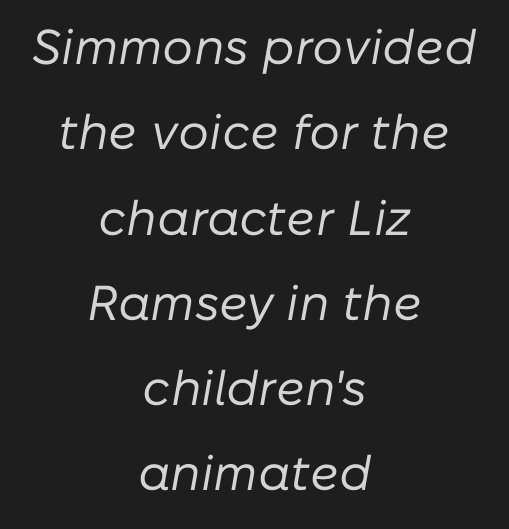
Weight: not bold — regular or lighter. Emphasis-style slanted type is in use. This sample uses plain, unmodified letter spacing. The passage shown is typed in a proportional face where columns would drift. Plain, unruled lines of type.
